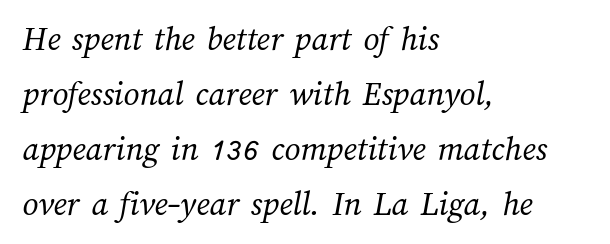
The designer left line spacing at the default. Weight class: somewhere from thin through regular. The rag falls on the right side of this text block. The tracking reads as untouched default to a designer's eye.
